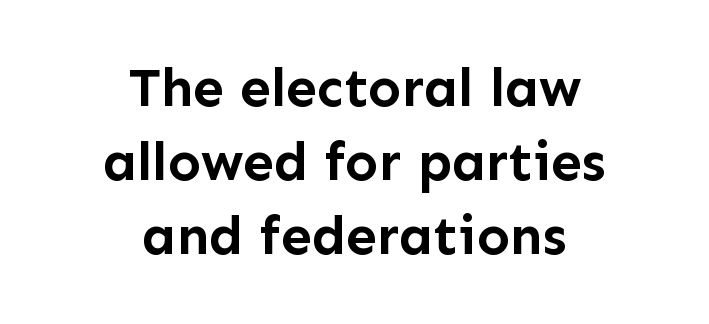
The image shows 55 px semibold sans-serif type, upright; set centered, normal line spacing (1.35x), normal letter spacing, not underlined; low stroke contrast and a medium x-height.
